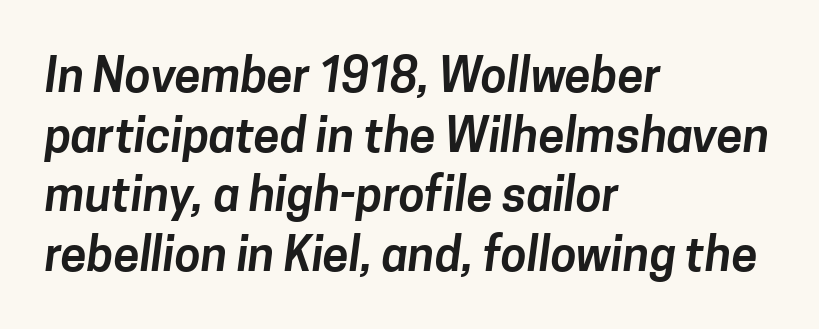
{"serif": "no", "width": "normal", "stroke_contrast": "low", "x_height": "medium", "monospaced": "no", "underline": "no", "align": "left", "line_spacing": "normal", "line_spacing_ratio": 1.27, "letter_spacing": "normal", "letter_spacing_em": 0.0, "glyph_px": 47}
